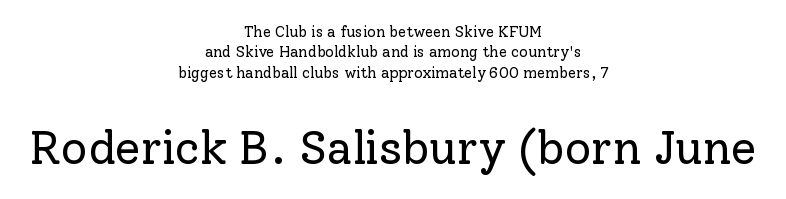
The image shows 46 px regular-weight serif type, upright; set centered, normal line spacing (1.36x), normal letter spacing, not underlined; the second (bottom) block is 3.07x larger; low stroke contrast and a medium x-height.
